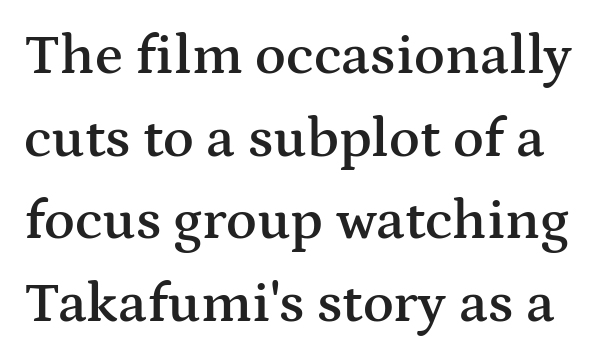
{"serif": "yes", "italic": "no", "bold": "semi", "weight": "semibold", "width": "wide", "stroke_contrast": "medium", "x_height": "medium", "monospaced": "no", "underline": "no", "line_spacing": "normal", "line_spacing_ratio": 1.45, "letter_spacing": "normal", "letter_spacing_em": 0.0, "glyph_px": 57}
